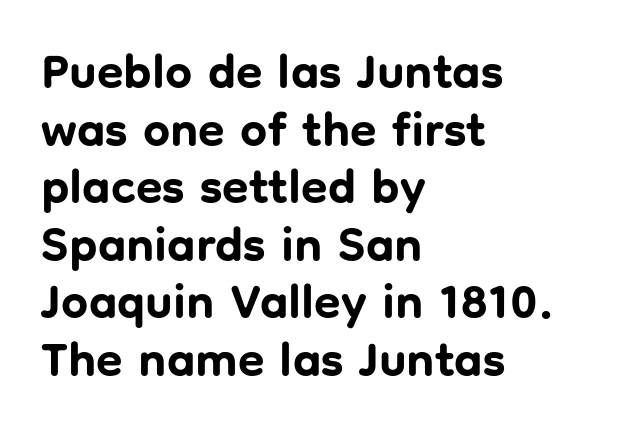
Looks like regular typesetting: each glyph gets only the width it needs. These lines stack with their left ends in a neat column. In terms of letterform style, serifs are entirely absent. Any mark beneath the type? The region is blank.
